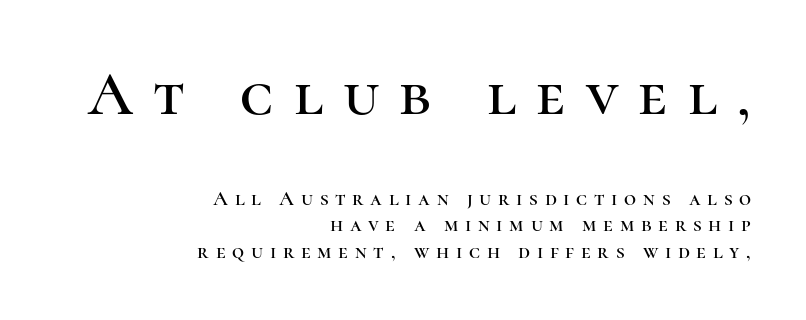
{"serif": "yes", "italic": "no", "width": "normal", "stroke_contrast": "high", "x_height": "medium", "monospaced": "no", "underline": "no", "align": "right", "line_spacing": "normal", "line_spacing_ratio": 1.26, "letter_spacing": "wide", "letter_spacing_em": 0.32, "larger_block": "first", "size_ratio": 3.0, "glyph_px": 63}
